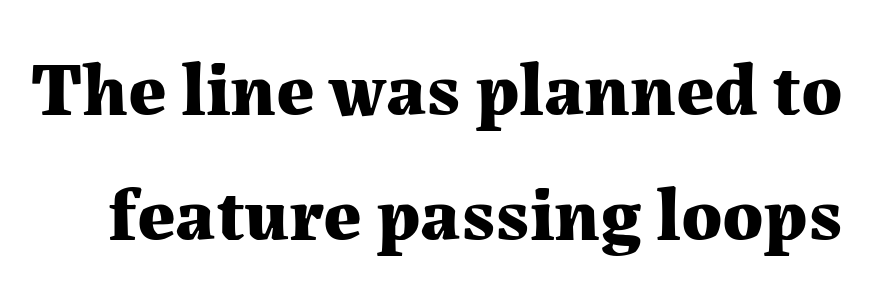
Q: Is the text bold? A: Yes.
Q: Is the text italic (slanted)? A: No, it is upright.
Q: Is the typeface a serif or a sans-serif typeface? A: Serif.
Q: Is the text underlined? A: No.
Q: Is the spacing between letters normal or unusually wide? A: Normal.
Q: Is the spacing between lines tight, normal or loose? A: Normal.
Q: Width (condensed, normal, or wide)? A: Normal.
Q: Stroke contrast? A: Medium.
Q: x-height? A: Medium.
Q: Monospaced? A: No.
